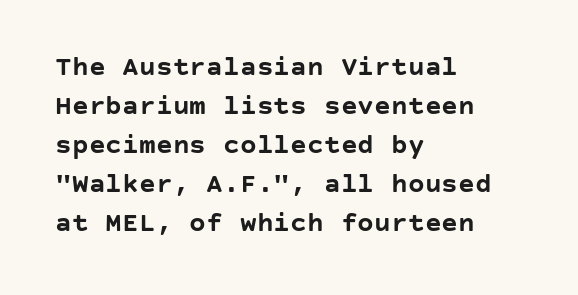
The image shows 28 px semibold sans-serif type, upright; set left-aligned, normal line spacing (1.39x), normal letter spacing, not underlined; low stroke contrast and a large x-height.
